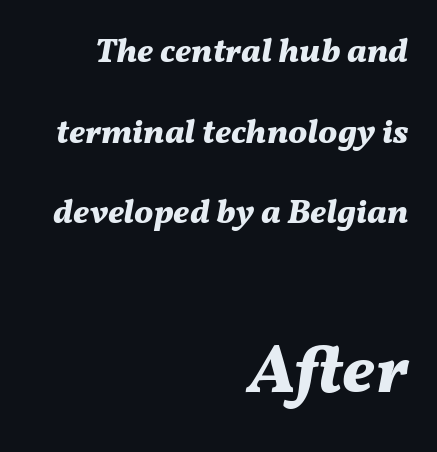
{"italic": "yes", "lean": "right", "slant_degrees": 11, "bold": "yes", "weight": "bold", "width": "normal", "stroke_contrast": "medium", "x_height": "medium", "monospaced": "no", "underline": "no", "align": "right", "line_spacing": "loose", "line_spacing_ratio": 2.37, "letter_spacing": "normal", "letter_spacing_em": 0.0, "larger_block": "second", "size_ratio": 2.03, "glyph_px": 69}
